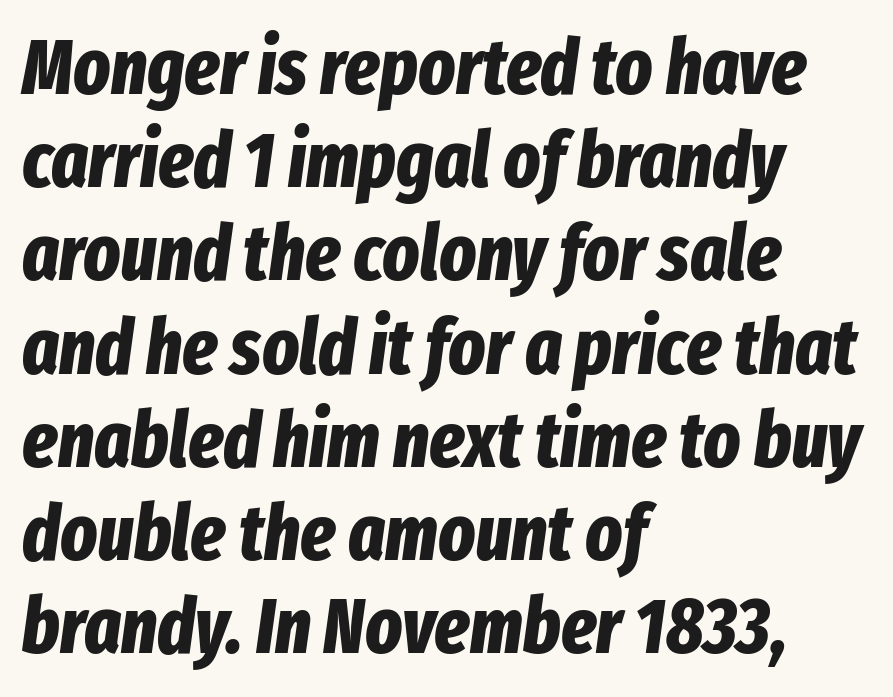
This sample has the flowing, uneven cadence of proportional lettering. The space beneath each line is pristine and unruled. The paragraph shown leans on its left margin. Characters follow at the spacing the type designer built in.
